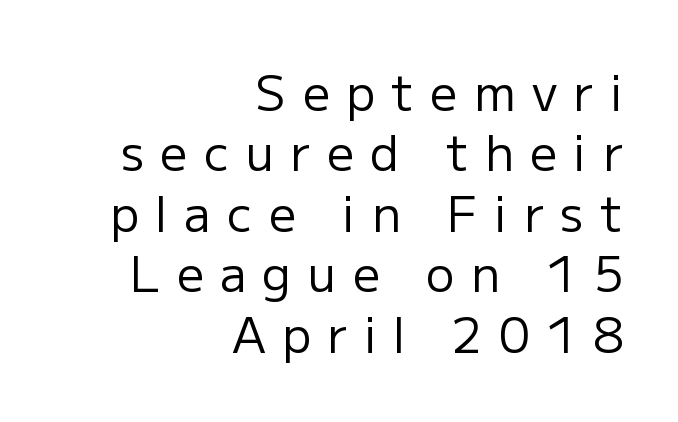
{"serif": "no", "italic": "no", "bold": "no", "weight": "regular", "width": "normal", "stroke_contrast": "low", "x_height": "medium", "monospaced": "no", "underline": "no", "align": "right", "line_spacing": "normal", "line_spacing_ratio": 1.26, "letter_spacing": "wide", "letter_spacing_em": 0.34, "glyph_px": 48}
